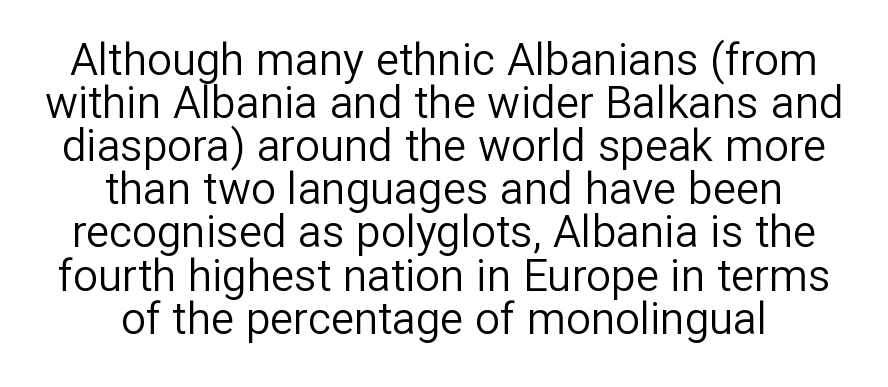
The horizontal fit of the characters is conventional and even. Do the characters align in a grid? No, the font is proportional. Vertical strokes here are truly vertical. Grotesque or geometric, the face here clearly has no serifs. You could barely slide anything between these rows. The area under the type is left untouched.
